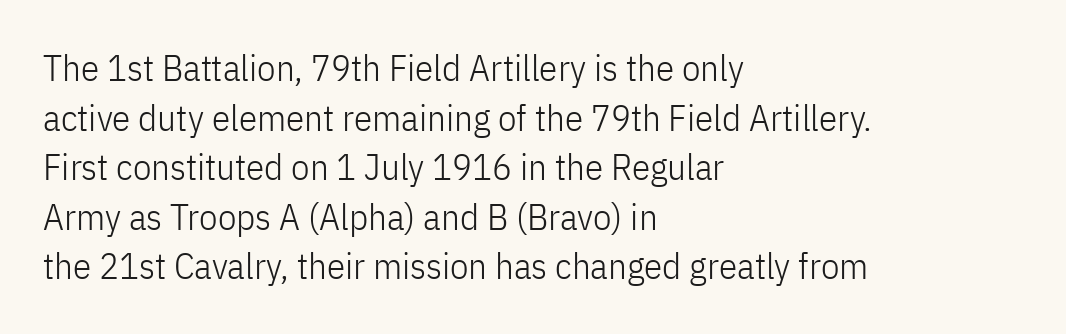
This sample uses an upright cut, with every glyph sitting square on the baseline. Regular leading. The face used here is a sans, in the tradition of grotesques and geometrics. The passage is arranged the way most books set body copy — flush left.
